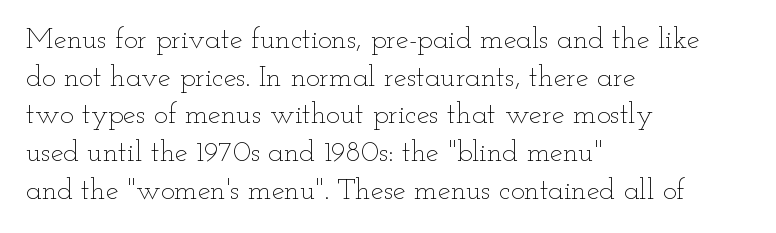
The image shows 29 px thin, wide type, upright; set left-aligned, normal line spacing (1.3x), normal letter spacing, not underlined; low stroke contrast and a small x-height.
